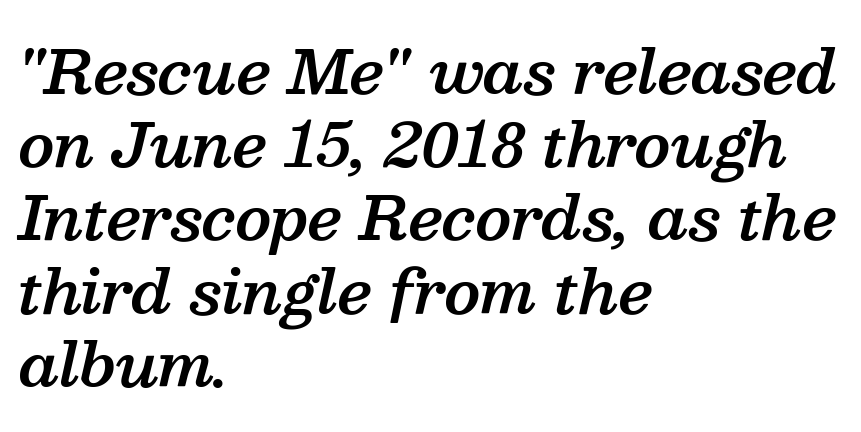
Q: Is the text bold? A: Semi-bold.
Q: Is the text italic (slanted)? A: Yes, it leans right by about 13 degrees.
Q: Is the typeface a serif or a sans-serif typeface? A: Serif.
Q: Is the text underlined? A: No.
Q: How is the paragraph aligned? A: Left-aligned.
Q: Is the spacing between letters normal or unusually wide? A: Normal.
Q: Width (condensed, normal, or wide)? A: Normal.
Q: Stroke contrast? A: Medium.
Q: x-height? A: Medium.
Q: Monospaced? A: No.
